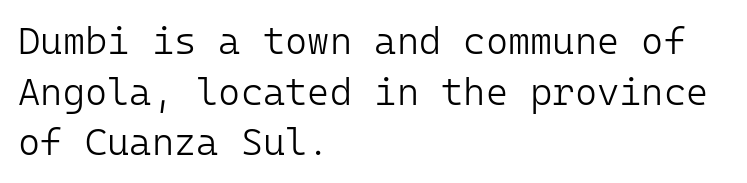
The image shows 38 px light sans-serif type, upright, monospaced; set left-aligned, normal line spacing (1.33x), normal letter spacing, not underlined; low stroke contrast and a medium x-height.
